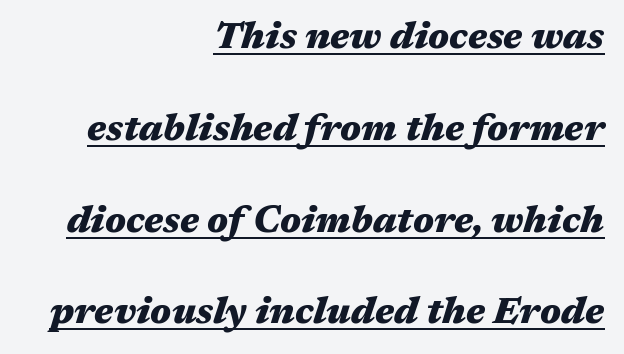
{"italic": "yes", "lean": "right", "slant_degrees": 17, "bold": "yes", "weight": "heavy", "width": "wide", "stroke_contrast": "medium", "x_height": "medium", "monospaced": "no", "underline": "yes", "align": "right", "line_spacing": "loose", "line_spacing_ratio": 2.48, "letter_spacing": "normal", "letter_spacing_em": 0.0, "glyph_px": 37}
